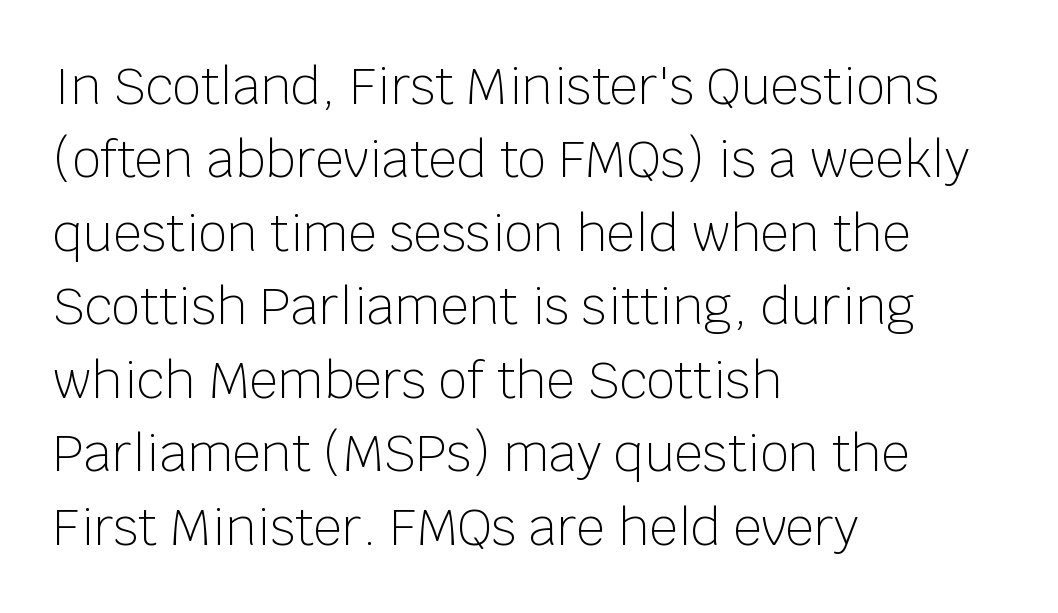
Notice how descenders clear the ascenders below comfortably — that's standard leading. The rendering keeps characters at their native spacing. The font sits on the lighter half of the weight spectrum, regular included. Clear beneath every line of the passage.
